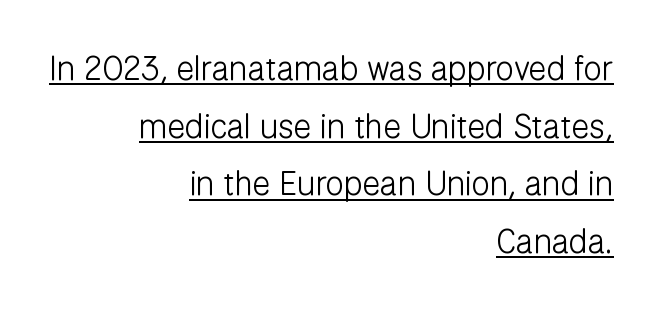
Q: Is the text bold? A: No.
Q: Is the text italic (slanted)? A: No, it is upright.
Q: Is the typeface a serif or a sans-serif typeface? A: Sans-serif.
Q: Is the text underlined? A: Yes.
Q: How is the paragraph aligned? A: Right-aligned.
Q: Is the spacing between letters normal or unusually wide? A: Normal.
Q: Width (condensed, normal, or wide)? A: Normal.
Q: Stroke contrast? A: Low.
Q: x-height? A: Medium.
Q: Monospaced? A: No.
